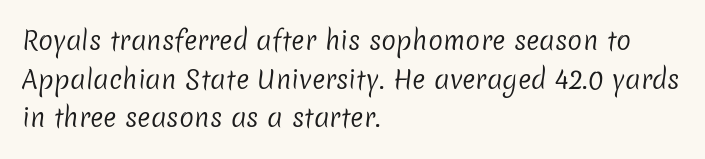
{"bold": "no", "underline": "no", "align": "left", "line_spacing": "normal", "line_spacing_ratio": 1.55, "letter_spacing": "normal", "letter_spacing_em": 0.0, "glyph_px": 25}
